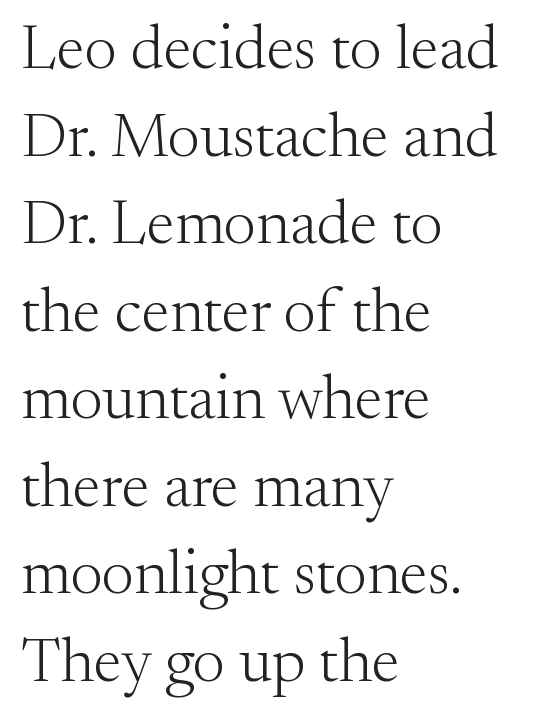
{"serif": "yes", "italic": "no", "bold": "no", "weight": "light", "width": "normal", "stroke_contrast": "medium", "x_height": "small", "monospaced": "no", "underline": "no", "align": "left", "line_spacing": "normal", "line_spacing_ratio": 1.39, "letter_spacing": "normal", "letter_spacing_em": 0.0, "glyph_px": 63}
